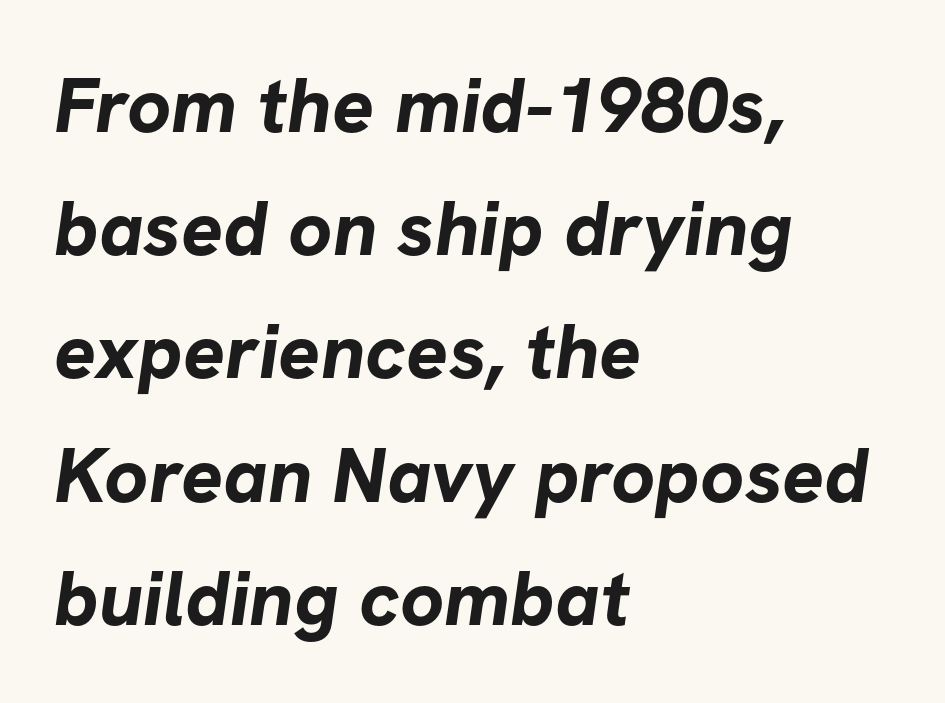
You can tell from the bare stems that sans-serif type was used. This rendering features lettering with no underline. Letter spacing: default. The passage shown stacks its lines at a standard gap. Think of a printed novel: that variable character pitch is what you see here.
